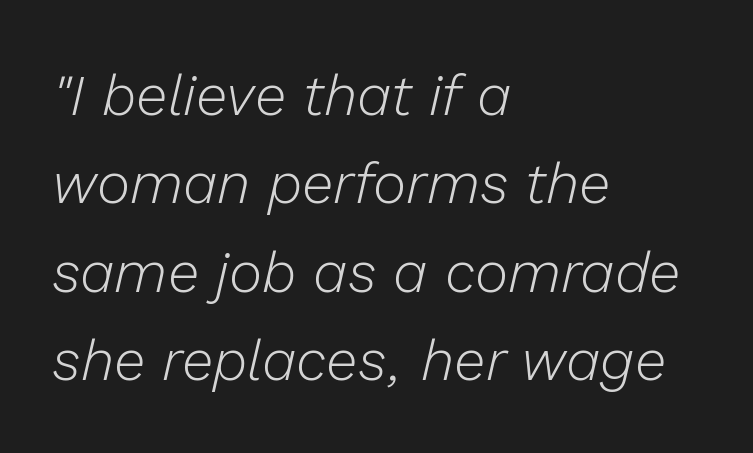
The image shows 57 px light type, italic (leaning right); set left-aligned, normal line spacing (1.55x), normal letter spacing, not underlined; low stroke contrast and a medium x-height.
